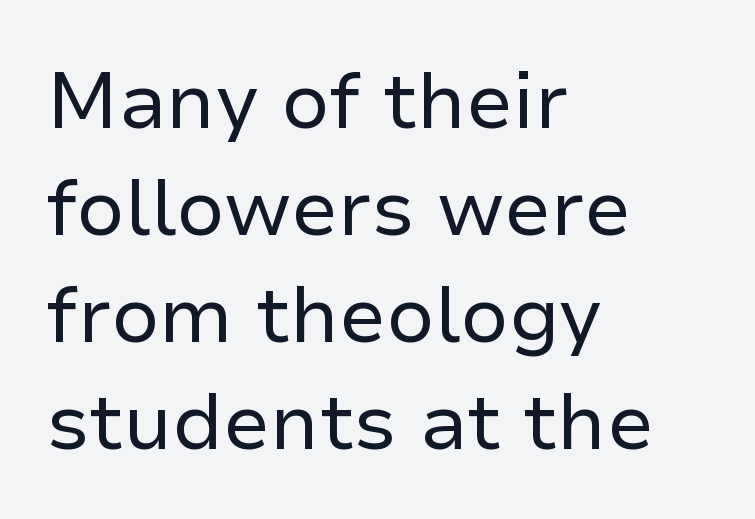
Q: Is the text bold? A: No.
Q: Is the text italic (slanted)? A: No, it is upright.
Q: Is the typeface a serif or a sans-serif typeface? A: Sans-serif.
Q: Is the text underlined? A: No.
Q: How is the paragraph aligned? A: Left-aligned.
Q: Is the spacing between letters normal or unusually wide? A: Normal.
Q: Is the spacing between lines tight, normal or loose? A: Normal.
Q: Width (condensed, normal, or wide)? A: Normal.
Q: Stroke contrast? A: Low.
Q: x-height? A: Medium.
Q: Monospaced? A: No.
